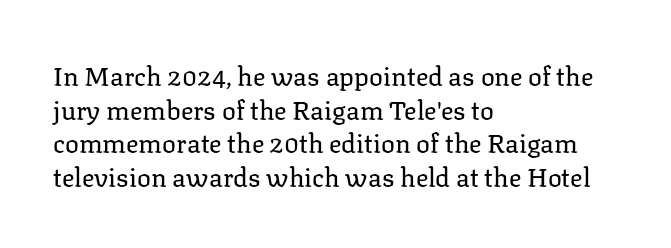
{"italic": "no", "bold": "no", "underline": "no", "align": "left", "line_spacing": "normal", "line_spacing_ratio": 1.29, "letter_spacing": "normal", "letter_spacing_em": 0.0, "glyph_px": 26}
